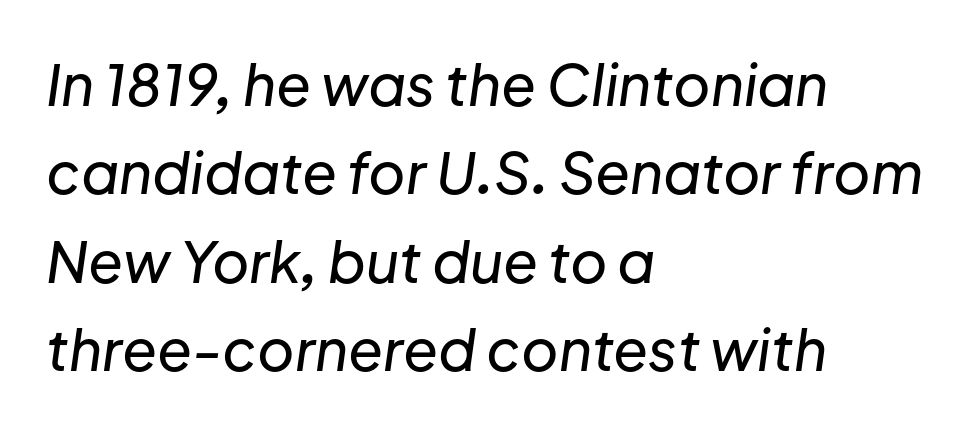
{"italic": "yes", "lean": "right", "slant_degrees": 8, "width": "normal", "stroke_contrast": "low", "x_height": "medium", "monospaced": "no", "underline": "no", "align": "left", "line_spacing": "normal", "line_spacing_ratio": 1.55, "letter_spacing": "normal", "letter_spacing_em": 0.0, "glyph_px": 57}
